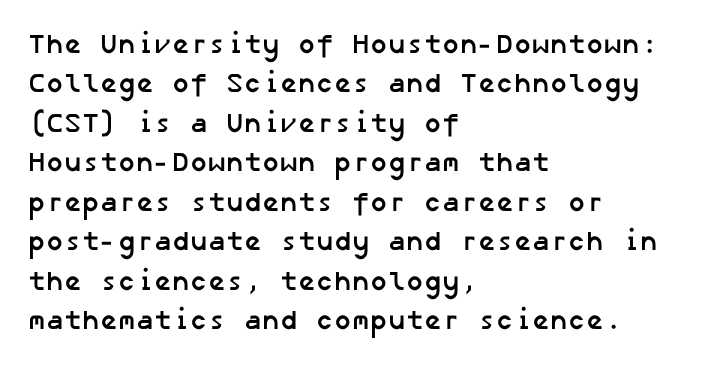
The space between consecutive lines is moderate. The space beneath each line is pristine and unruled. Inter-character spacing is left at the font's built-in metrics. The rendering anchors every line to the left-hand side.
